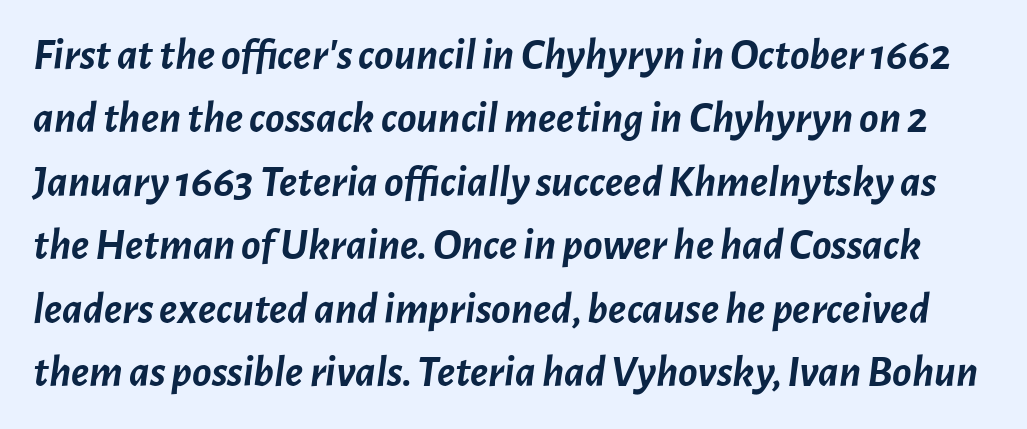
What stands out about the letter spacing? Nothing — it is the standard amount. The glyphs are unaccompanied by any horizontal stroke below them. The rendering applies a slant to the glyphs. These lines are rendered in a variable-pitch font.
